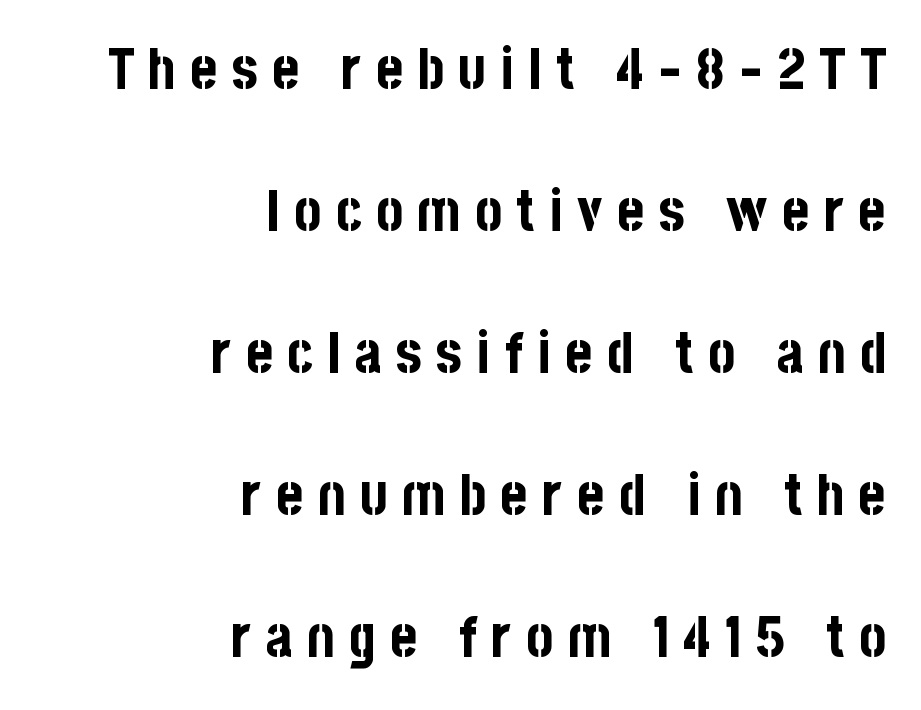
The image shows 57 px bold, condensed sans-serif type, upright; set right-aligned, loose line spacing (2.49x), unusually wide letter spacing (+0.25 em), not underlined; low stroke contrast and a large x-height.
